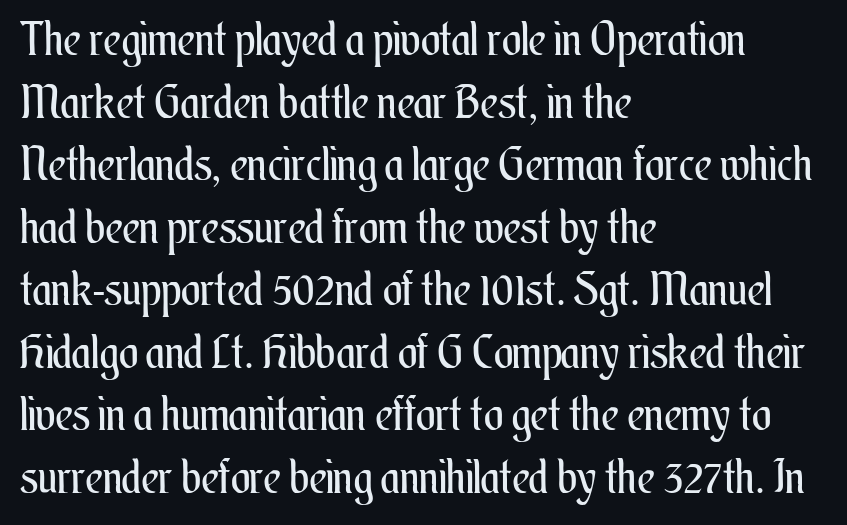
Q: Is the text bold? A: No.
Q: Is the text italic (slanted)? A: No, it is upright.
Q: Is the text underlined? A: No.
Q: How is the paragraph aligned? A: Left-aligned.
Q: Is the spacing between letters normal or unusually wide? A: Normal.
Q: Is the spacing between lines tight, normal or loose? A: Normal.
Q: Width (condensed, normal, or wide)? A: Condensed.
Q: Stroke contrast? A: Medium.
Q: x-height? A: Small.
Q: Monospaced? A: No.
